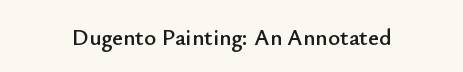
Q: Is the text italic (slanted)? A: No, it is upright.
Q: Is the text underlined? A: No.
Q: Is the spacing between letters normal or unusually wide? A: Normal.
